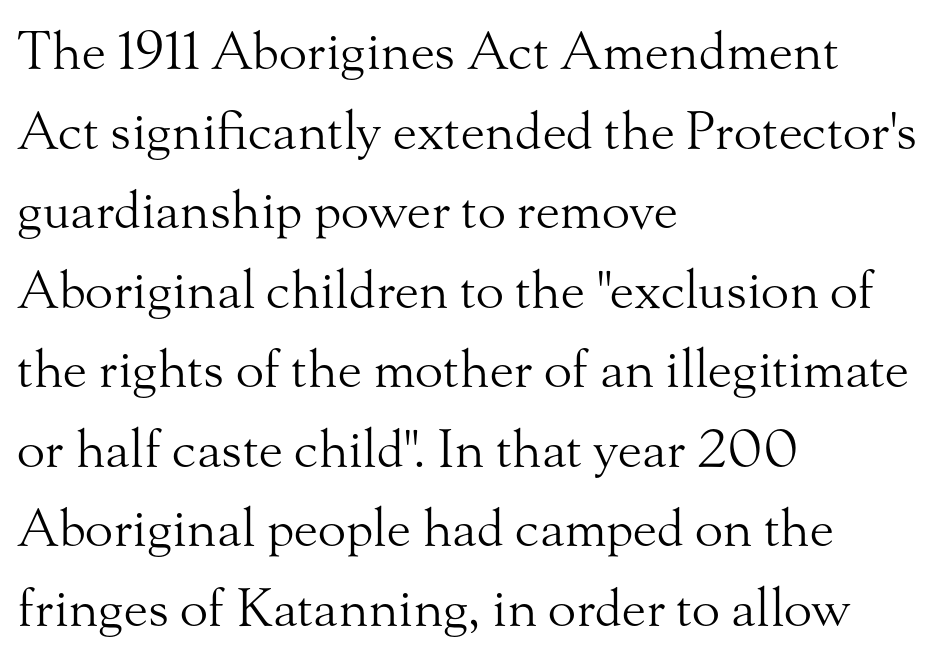
{"serif": "yes", "italic": "no", "bold": "no", "weight": "light", "width": "normal", "stroke_contrast": "medium", "x_height": "small", "monospaced": "no", "underline": "no", "align": "left", "line_spacing": "normal", "line_spacing_ratio": 1.53, "letter_spacing": "normal", "letter_spacing_em": 0.0, "glyph_px": 52}
